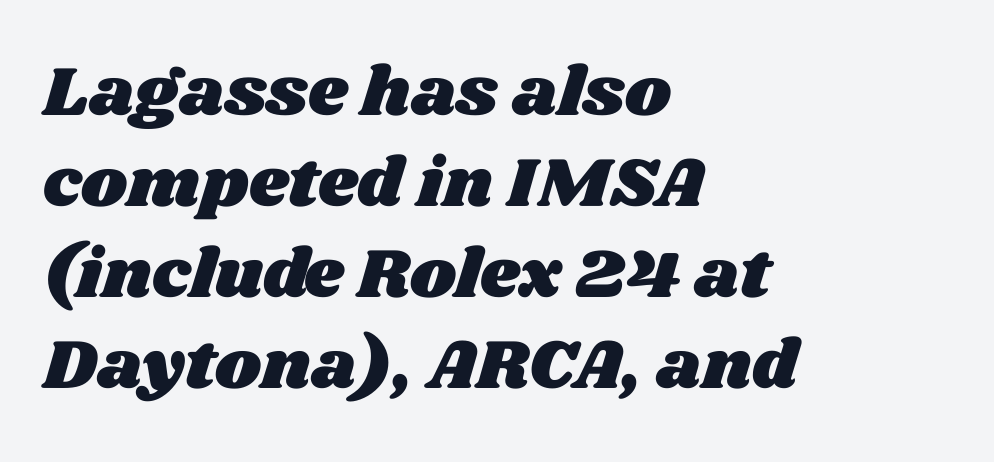
The letters advance in unequal steps, a hallmark of proportional type. Horizontal alignment here is leftward, the default for most running prose. Leading matches the norm, producing a regular column. The gap between lines stays unmarked. Inter-character spacing is left at the font's built-in metrics.
